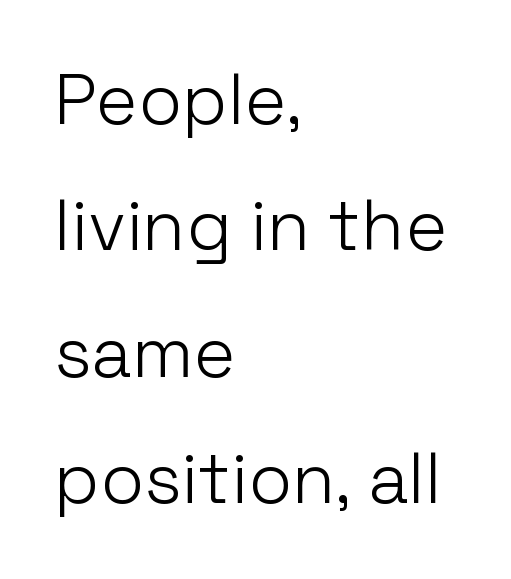
Q: Is the text bold? A: No.
Q: Is the text italic (slanted)? A: No, it is upright.
Q: Is the typeface a serif or a sans-serif typeface? A: Sans-serif.
Q: Is the text underlined? A: No.
Q: How is the paragraph aligned? A: Left-aligned.
Q: Is the spacing between letters normal or unusually wide? A: Normal.
Q: Width (condensed, normal, or wide)? A: Normal.
Q: Stroke contrast? A: Low.
Q: x-height? A: Medium.
Q: Monospaced? A: No.
